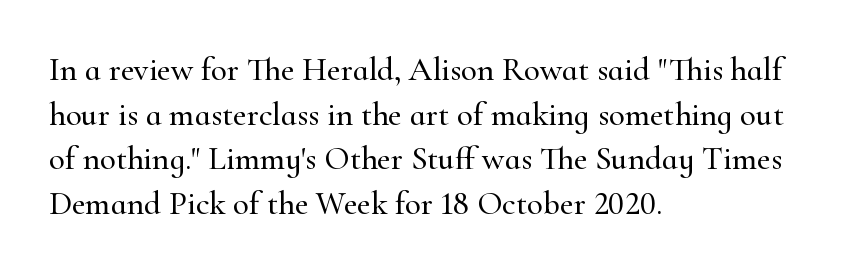
The image shows 33 px serif type, upright; set left-aligned, normal line spacing (1.35x), normal letter spacing, not underlined; high stroke contrast and a small x-height.
